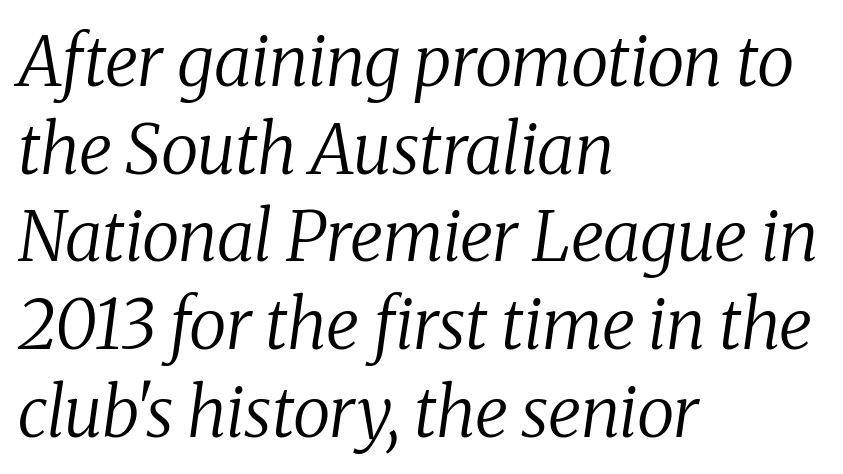
{"serif": "yes", "italic": "yes", "lean": "right", "slant_degrees": 8, "bold": "no", "weight": "regular", "width": "normal", "stroke_contrast": "medium", "x_height": "medium", "monospaced": "no", "underline": "no", "align": "left", "line_spacing": "normal", "line_spacing_ratio": 1.27, "letter_spacing": "normal", "letter_spacing_em": 0.0, "glyph_px": 69}
